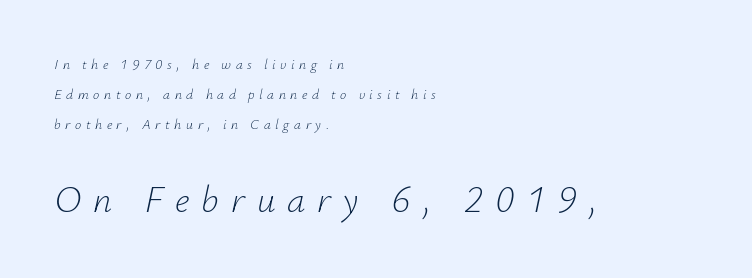
Q: Is the text bold? A: No.
Q: Is the text italic (slanted)? A: Yes, it leans right by about 12 degrees.
Q: Is the text underlined? A: No.
Q: How is the paragraph aligned? A: Left-aligned.
Q: Is the spacing between letters normal or unusually wide? A: Unusually wide.
Q: Is the spacing between lines tight, normal or loose? A: Loose.
Q: Which block of text is set in a larger size, the first (top) or the second (bottom)? A: The second (bottom) one.
Q: Width (condensed, normal, or wide)? A: Normal.
Q: Stroke contrast? A: Low.
Q: x-height? A: Small.
Q: Monospaced? A: No.
